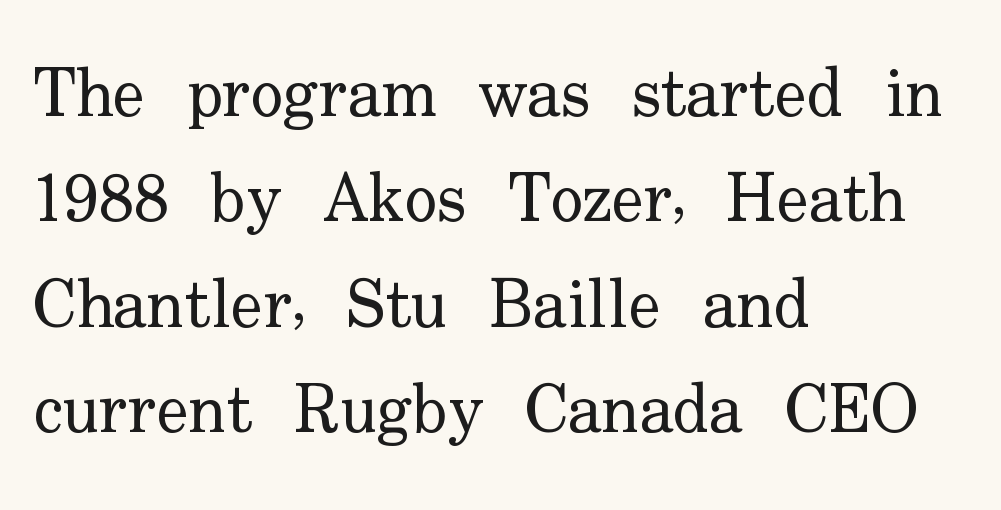
Q: Is the text bold? A: No.
Q: Is the text italic (slanted)? A: No, it is upright.
Q: Is the typeface a serif or a sans-serif typeface? A: Serif.
Q: Is the text underlined? A: No.
Q: How is the paragraph aligned? A: Left-aligned.
Q: Is the spacing between letters normal or unusually wide? A: Normal.
Q: Is the spacing between lines tight, normal or loose? A: Normal.
Q: Width (condensed, normal, or wide)? A: Normal.
Q: Stroke contrast? A: Low.
Q: x-height? A: Small.
Q: Monospaced? A: No.
